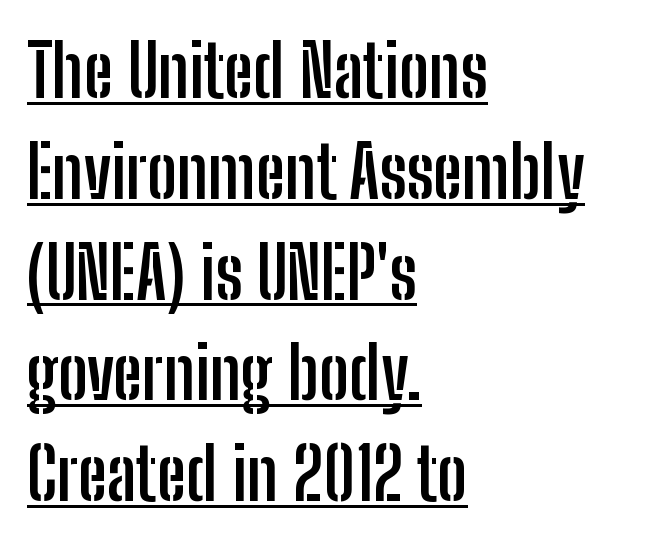
Q: Is the text bold? A: Yes.
Q: Is the text italic (slanted)? A: No, it is upright.
Q: Is the typeface a serif or a sans-serif typeface? A: Sans-serif.
Q: Is the text underlined? A: Yes.
Q: How is the paragraph aligned? A: Left-aligned.
Q: Is the spacing between letters normal or unusually wide? A: Normal.
Q: Is the spacing between lines tight, normal or loose? A: Normal.
Q: Width (condensed, normal, or wide)? A: Condensed.
Q: Stroke contrast? A: Low.
Q: x-height? A: Medium.
Q: Monospaced? A: No.
